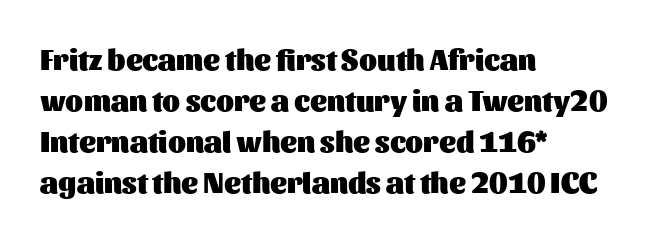
{"serif": "no", "italic": "no", "bold": "yes", "weight": "heavy", "width": "normal", "stroke_contrast": "medium", "x_height": "medium", "monospaced": "no", "underline": "no", "align": "left", "line_spacing": "normal", "line_spacing_ratio": 1.41, "letter_spacing": "normal", "letter_spacing_em": 0.0, "glyph_px": 29}
